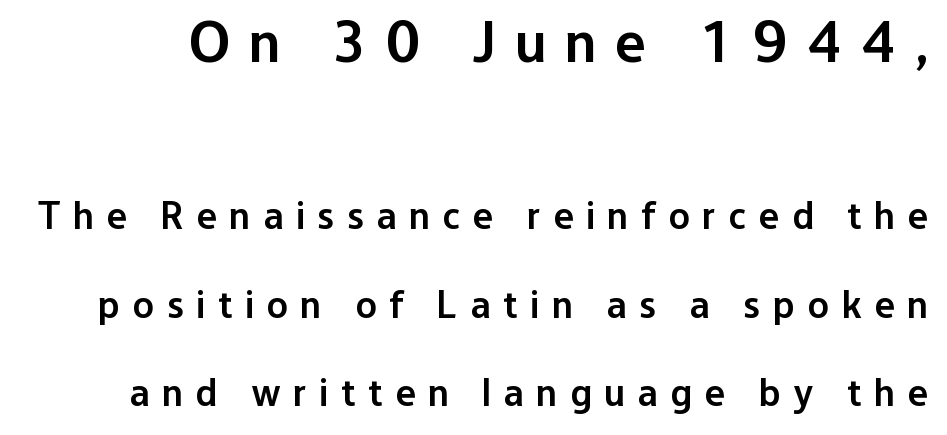
The image shows 59 px semibold sans-serif type, upright; set loose line spacing (2.27x), unusually wide letter spacing (+0.32 em), not underlined; the first (top) block is 1.51x larger; low stroke contrast and a medium x-height.
